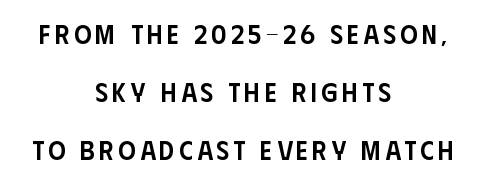
Q: Is the text bold? A: Semi-bold.
Q: Is the text italic (slanted)? A: No, it is upright.
Q: Is the text underlined? A: No.
Q: How is the paragraph aligned? A: Centered.
Q: Is the spacing between lines tight, normal or loose? A: Loose.
